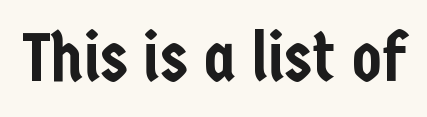
Q: Is the text italic (slanted)? A: No, it is upright.
Q: Is the typeface a serif or a sans-serif typeface? A: Sans-serif.
Q: Is the text underlined? A: No.
Q: Is the spacing between letters normal or unusually wide? A: Normal.
Q: Width (condensed, normal, or wide)? A: Condensed.
Q: Stroke contrast? A: Low.
Q: x-height? A: Medium.
Q: Monospaced? A: No.
